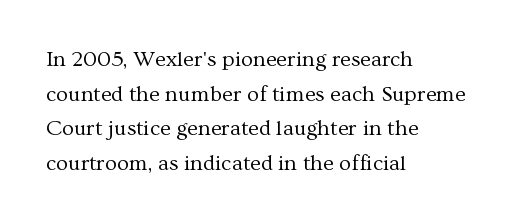
The image shows 22 px text type, upright; set left-aligned, normal line spacing (1.57x), normal letter spacing, not underlined.
